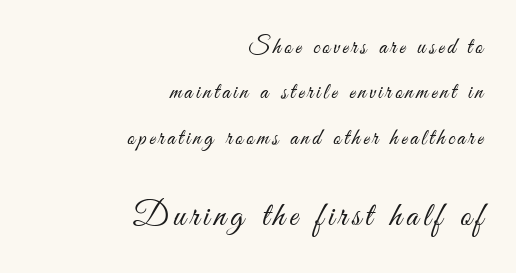
Q: Is the text bold? A: No.
Q: Is the text italic (slanted)? A: Yes.
Q: Is the typeface a serif or a sans-serif typeface? A: Sans-serif.
Q: Is the text underlined? A: No.
Q: How is the paragraph aligned? A: Right-aligned.
Q: Is the spacing between lines tight, normal or loose? A: Loose.
Q: Which block of text is set in a larger size, the first (top) or the second (bottom)? A: The second (bottom) one.
Q: Width (condensed, normal, or wide)? A: Condensed.
Q: Stroke contrast? A: Medium.
Q: x-height? A: Small.
Q: Monospaced? A: No.
